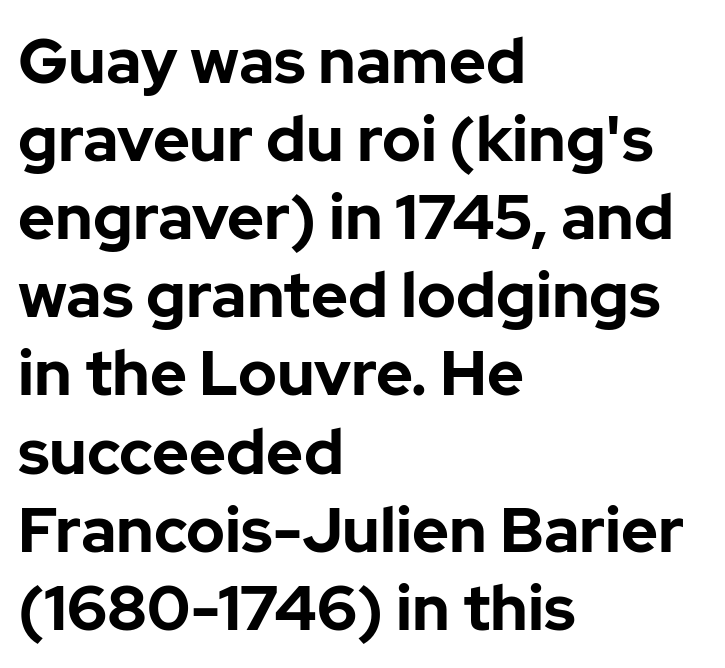
{"serif": "no", "italic": "no", "bold": "yes", "weight": "bold", "width": "normal", "stroke_contrast": "low", "x_height": "medium", "monospaced": "no", "underline": "no", "align": "left", "line_spacing_ratio": 1.24, "letter_spacing": "normal", "letter_spacing_em": 0.0, "glyph_px": 63}
